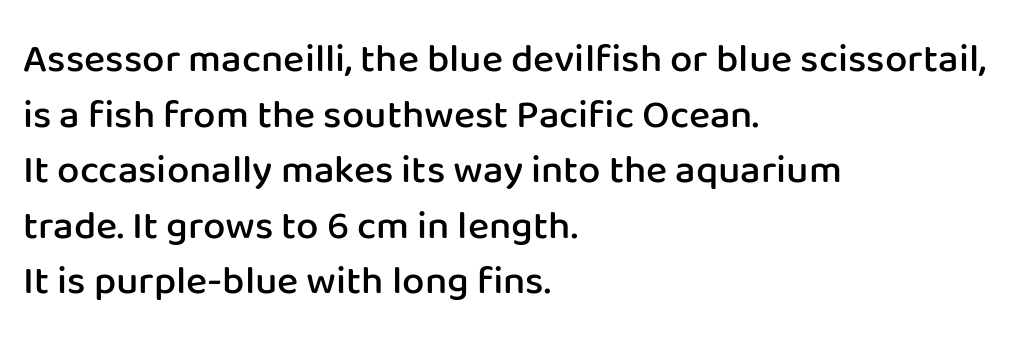
{"serif": "no", "italic": "no", "bold": "semi", "weight": "semibold", "width": "normal", "stroke_contrast": "low", "x_height": "medium", "monospaced": "no", "underline": "no", "align": "left", "line_spacing": "normal", "line_spacing_ratio": 1.39, "letter_spacing": "normal", "letter_spacing_em": 0.0, "glyph_px": 40}
